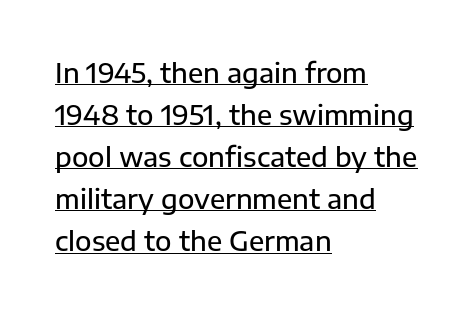
The glyphs are accompanied by a horizontal stroke just below them. Is the letter spacing exaggerated? No — it looks like the ordinary default. Line beginnings align vertically; line endings do not. Rows of type keep a routine distance in the vertical direction. Ascenders rise straight up at ninety degrees.
